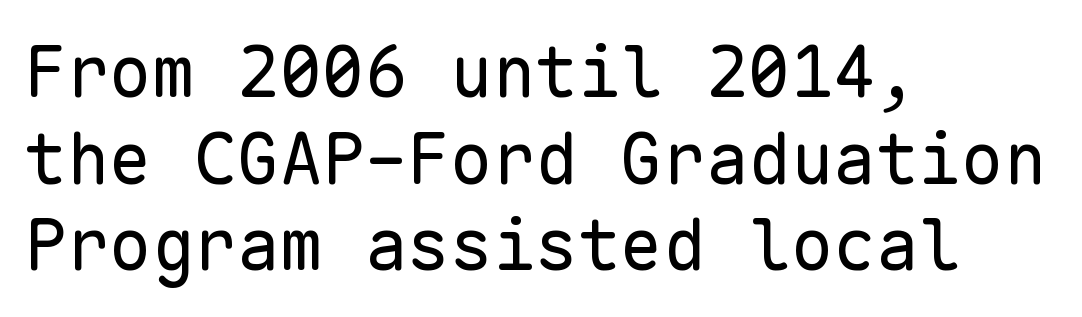
If you drew a ruler down the left edge, every line would touch it. When letters stand straight like this, we call the style roman or upright. You could call the tracking neutral — neither tight nor loose. No letter is thick-stroked: the sample isn't bold. Letterform terminals end flat and unadorned throughout the passage.
